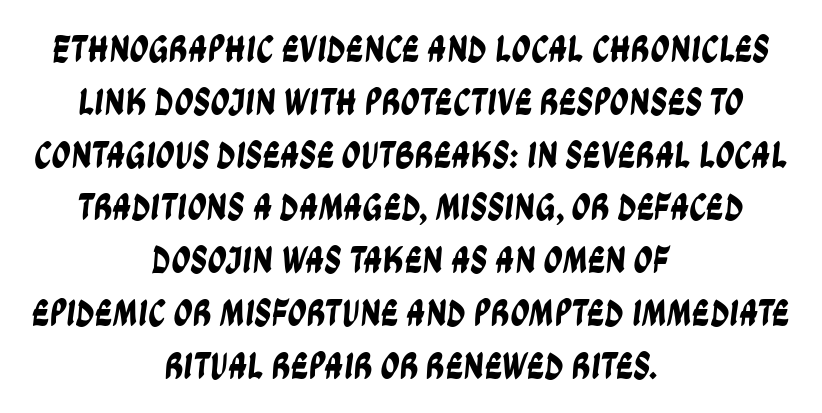
{"serif": "no", "width": "condensed", "stroke_contrast": "low", "x_height": "large", "monospaced": "no", "underline": "no", "align": "center", "line_spacing": "normal", "line_spacing_ratio": 1.39, "letter_spacing": "normal", "letter_spacing_em": 0.0, "glyph_px": 38}
